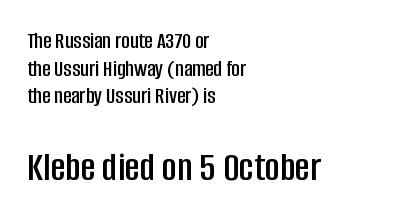
The image shows 41 px condensed sans-serif type, upright; set left-aligned, line spacing 1.2x, normal letter spacing, not underlined; the second (bottom) block is 1.78x larger; low stroke contrast and a large x-height.
